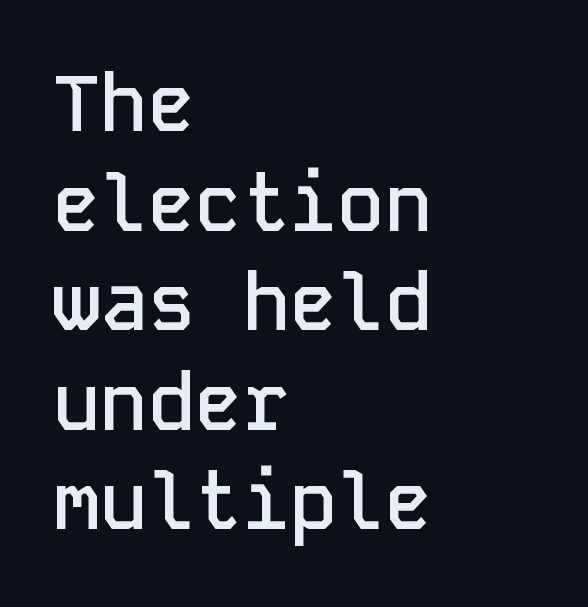
The image shows 79 px semibold sans-serif type, upright, monospaced; set left-aligned, normal line spacing (1.26x), normal letter spacing, not underlined; low stroke contrast and a medium x-height.
